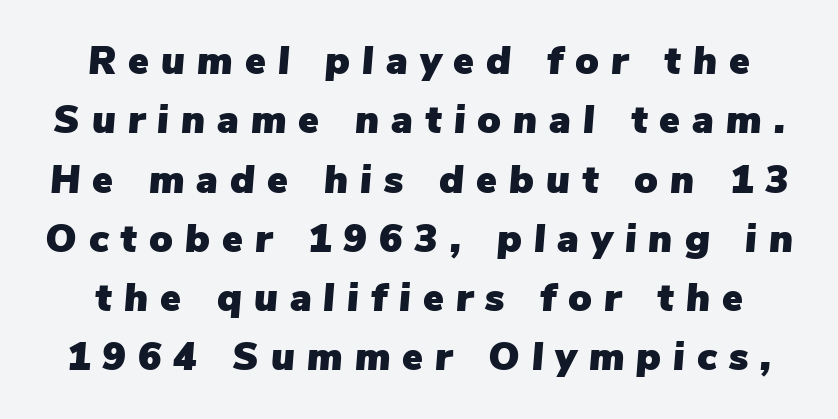
Q: Is the text italic (slanted)? A: Yes, it leans right by about 5 degrees.
Q: Is the text underlined? A: No.
Q: Is the spacing between letters normal or unusually wide? A: Unusually wide.
Q: Is the spacing between lines tight, normal or loose? A: Normal.
Q: Width (condensed, normal, or wide)? A: Normal.
Q: Stroke contrast? A: Low.
Q: x-height? A: Medium.
Q: Monospaced? A: No.
